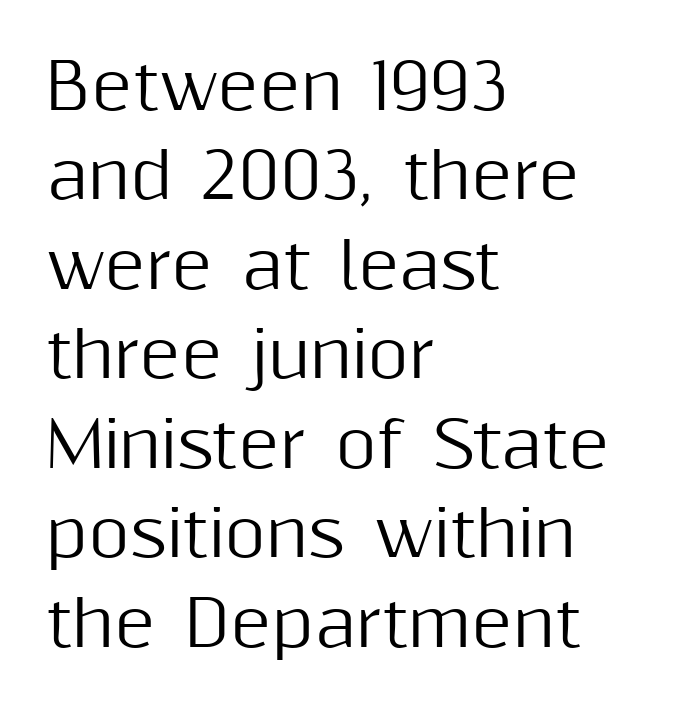
When letters stand straight like this, we call the style roman or upright. This is sans-serif lettering, the kind often seen on screens and signage. Inter-character spacing is left at the font's built-in metrics. These lines sit exactly where default settings would place them. Think of a printed novel: that variable character pitch is what you see here. Letters rest on an invisible, unmarked baseline.
